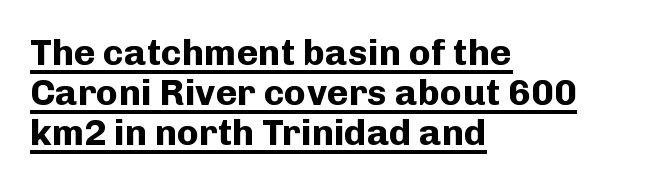
Q: Is the text bold? A: Yes.
Q: Is the text italic (slanted)? A: No, it is upright.
Q: Is the typeface a serif or a sans-serif typeface? A: Sans-serif.
Q: Is the text underlined? A: Yes.
Q: How is the paragraph aligned? A: Left-aligned.
Q: Is the spacing between letters normal or unusually wide? A: Normal.
Q: Is the spacing between lines tight, normal or loose? A: Tight.
Q: Width (condensed, normal, or wide)? A: Normal.
Q: Stroke contrast? A: Low.
Q: x-height? A: Medium.
Q: Monospaced? A: No.
